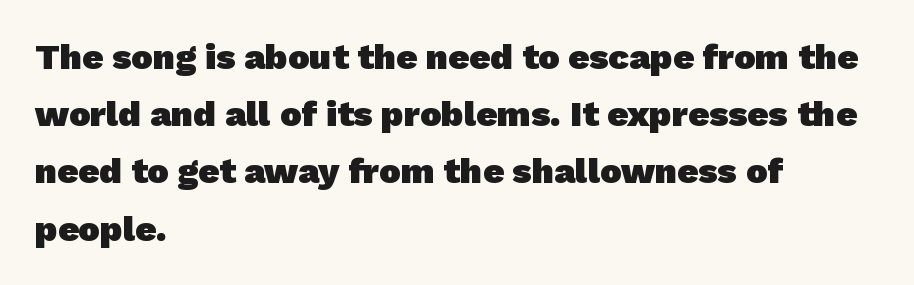
Q: Is the text bold? A: Yes.
Q: Is the typeface a serif or a sans-serif typeface? A: Sans-serif.
Q: Is the text underlined? A: No.
Q: How is the paragraph aligned? A: Left-aligned.
Q: Is the spacing between letters normal or unusually wide? A: Normal.
Q: Is the spacing between lines tight, normal or loose? A: Normal.
Q: Width (condensed, normal, or wide)? A: Normal.
Q: Stroke contrast? A: Low.
Q: x-height? A: Medium.
Q: Monospaced? A: No.
